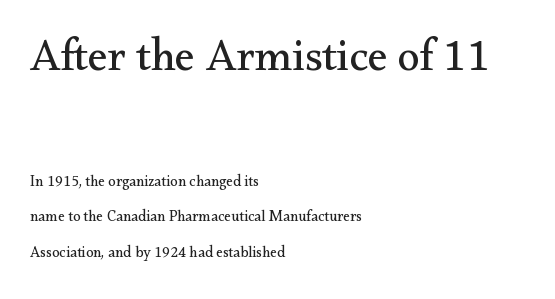
Q: Is the text bold? A: No.
Q: Is the text italic (slanted)? A: No, it is upright.
Q: Is the typeface a serif or a sans-serif typeface? A: Serif.
Q: Is the text underlined? A: No.
Q: How is the paragraph aligned? A: Left-aligned.
Q: Is the spacing between letters normal or unusually wide? A: Normal.
Q: Is the spacing between lines tight, normal or loose? A: Loose.
Q: Which block of text is set in a larger size, the first (top) or the second (bottom)? A: The first (top) one.
Q: Width (condensed, normal, or wide)? A: Normal.
Q: Stroke contrast? A: Medium.
Q: x-height? A: Small.
Q: Monospaced? A: No.
